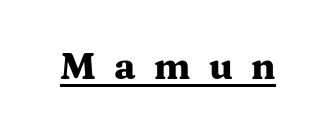
The image shows 37 px heavy, wide serif type, upright; set unusually wide letter spacing (+0.49 em), underlined; medium stroke contrast and a medium x-height.
